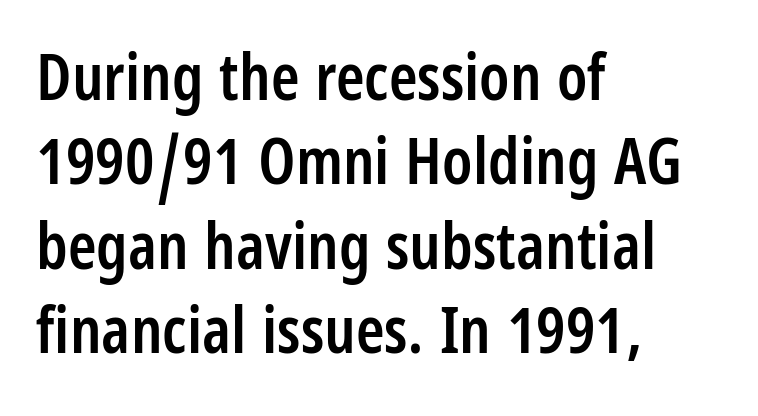
The image shows 65 px semibold, condensed sans-serif type, upright; set left-aligned, normal line spacing (1.3x), normal letter spacing, not underlined; low stroke contrast and a large x-height.
